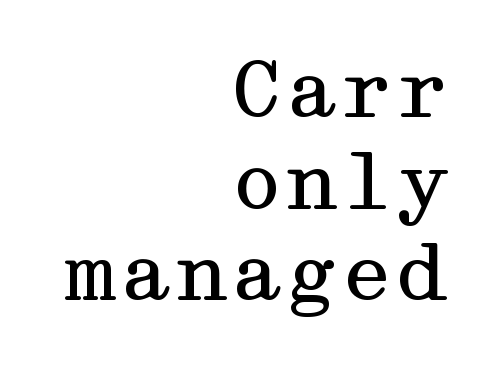
{"serif": "yes", "italic": "no", "bold": "no", "weight": "regular", "width": "wide", "stroke_contrast": "medium", "x_height": "medium", "underline": "no", "align": "right", "line_spacing_ratio": 1.16, "letter_spacing": "normal", "letter_spacing_em": 0.0, "glyph_px": 79}
